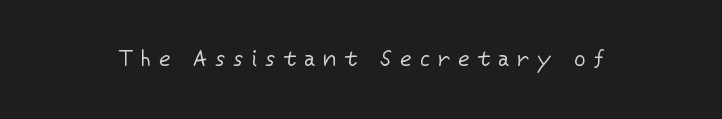
Only glyphs here, with clear space below each row. No extra ink here — the face is not bold. Letter spacing: wide. The typography opts for an upright posture over an oblique one.
